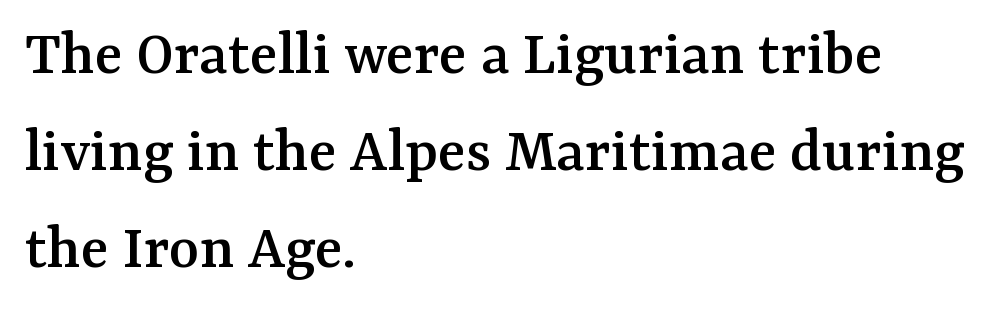
The image shows 65 px serif type, upright; set left-aligned, normal line spacing (1.49x), normal letter spacing, not underlined; medium stroke contrast and a medium x-height.
